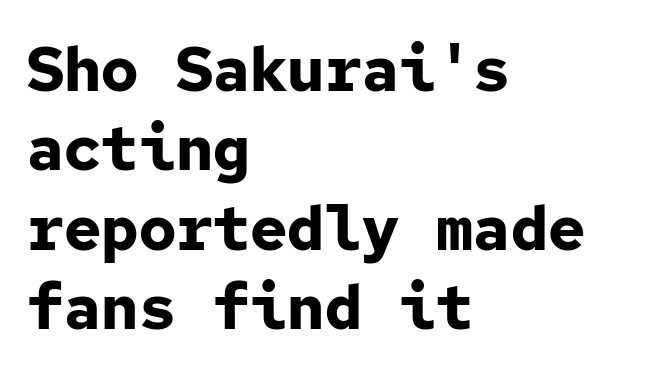
{"serif": "no", "italic": "no", "bold": "yes", "weight": "bold", "width": "normal", "stroke_contrast": "low", "x_height": "medium", "monospaced": "yes", "underline": "no", "align": "left", "line_spacing": "normal", "line_spacing_ratio": 1.28, "letter_spacing": "normal", "letter_spacing_em": 0.0, "glyph_px": 62}
